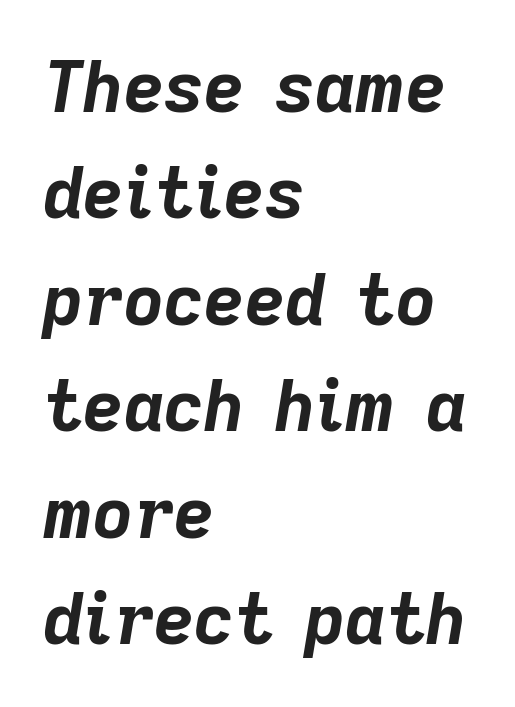
{"italic": "yes", "lean": "right", "slant_degrees": 9, "bold": "yes", "weight": "bold", "width": "normal", "stroke_contrast": "low", "x_height": "medium", "monospaced": "no", "underline": "no", "align": "left", "line_spacing": "normal", "line_spacing_ratio": 1.52, "letter_spacing": "normal", "letter_spacing_em": 0.0, "glyph_px": 70}
